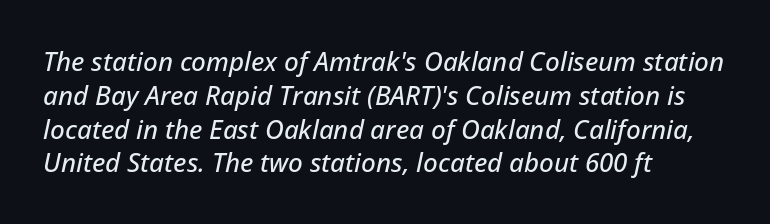
The image shows 26 px text type, italic (leaning right); set left-aligned, normal line spacing (1.3x), normal letter spacing, not underlined.
